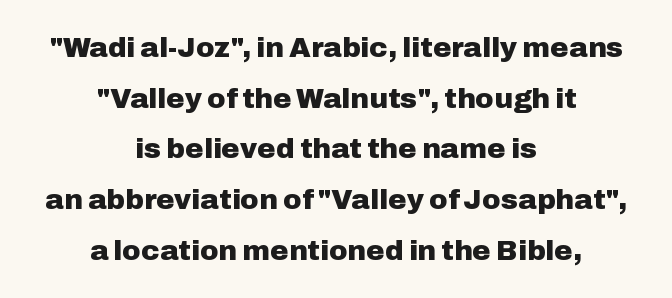
The image shows 28 px heavy sans-serif type, upright; set centered, line spacing 1.81x, normal letter spacing, not underlined; low stroke contrast and a medium x-height.
